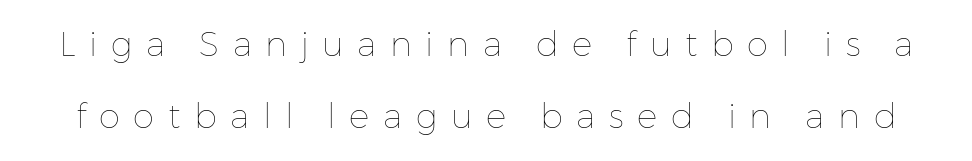
{"italic": "no", "bold": "no", "weight": "thin", "width": "normal", "stroke_contrast": "low", "x_height": "medium", "monospaced": "no", "underline": "no", "line_spacing": "loose", "line_spacing_ratio": 2.13, "letter_spacing": "wide", "letter_spacing_em": 0.4, "glyph_px": 34}
